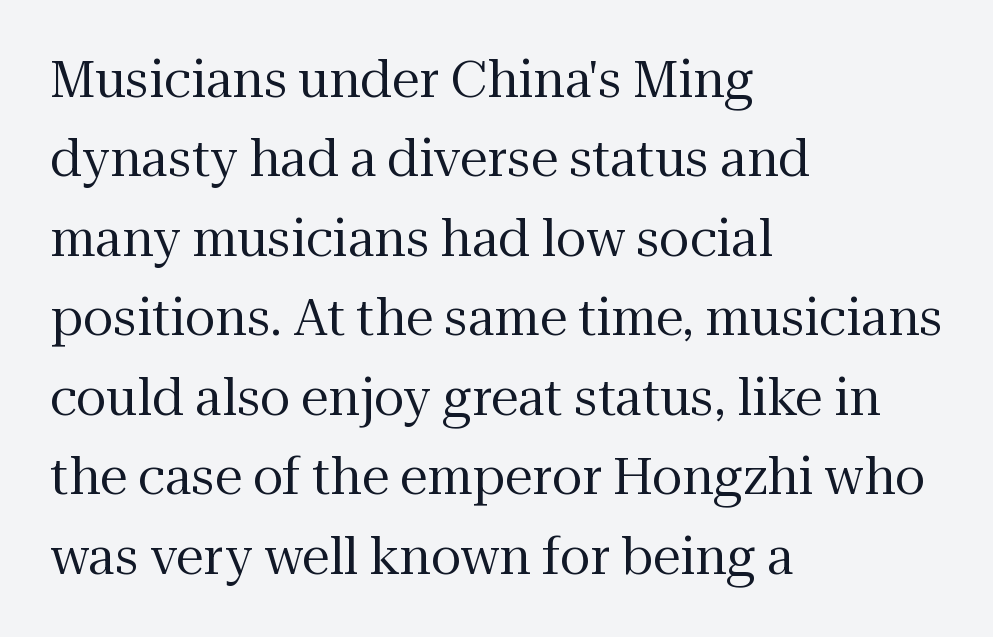
Is the letter spacing exaggerated? No — it looks like the ordinary default. This rendering features lettering with no underline. Is there any slant? The stems are plumb. Normally led — the rows are evenly, conventionally spaced. These lines are composed in type with serifs.
